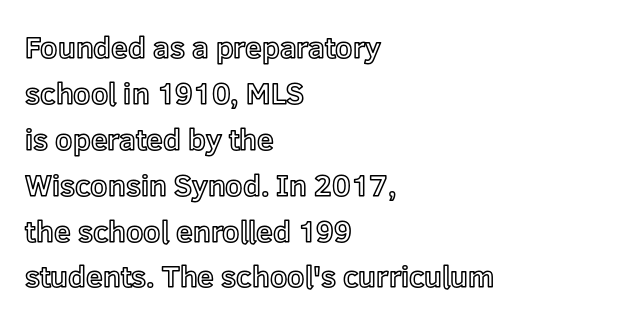
Q: Is the text italic (slanted)? A: No, it is upright.
Q: Is the text underlined? A: No.
Q: How is the paragraph aligned? A: Left-aligned.
Q: Is the spacing between letters normal or unusually wide? A: Normal.
Q: Is the spacing between lines tight, normal or loose? A: Normal.
Q: Width (condensed, normal, or wide)? A: Normal.
Q: x-height? A: Medium.
Q: Monospaced? A: No.
